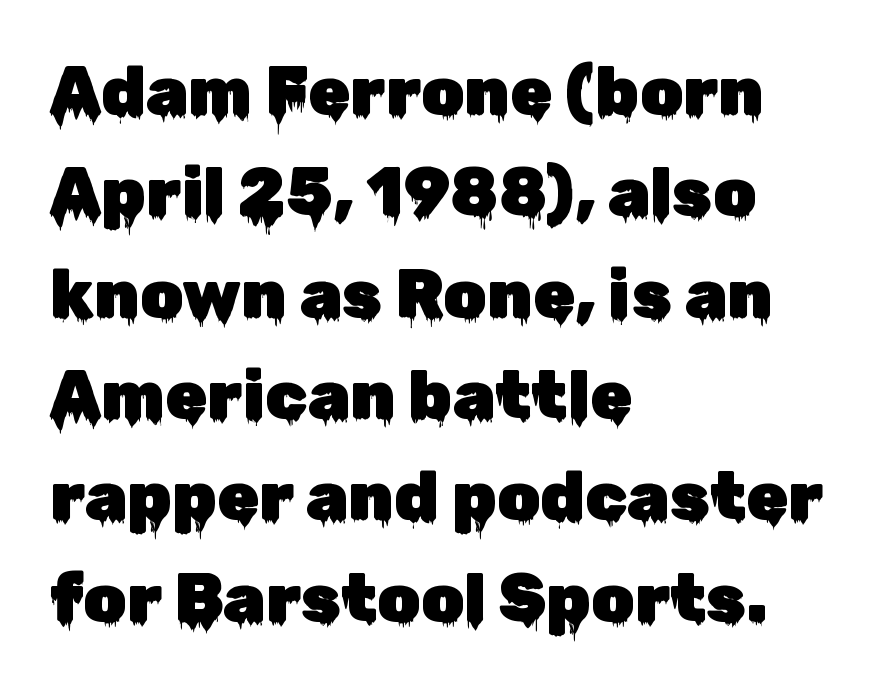
Q: Is the text italic (slanted)? A: No, it is upright.
Q: Is the typeface a serif or a sans-serif typeface? A: Sans-serif.
Q: Is the text underlined? A: No.
Q: How is the paragraph aligned? A: Left-aligned.
Q: Is the spacing between letters normal or unusually wide? A: Normal.
Q: Is the spacing between lines tight, normal or loose? A: Normal.
Q: Width (condensed, normal, or wide)? A: Normal.
Q: Stroke contrast? A: Low.
Q: x-height? A: Medium.
Q: Monospaced? A: No.
